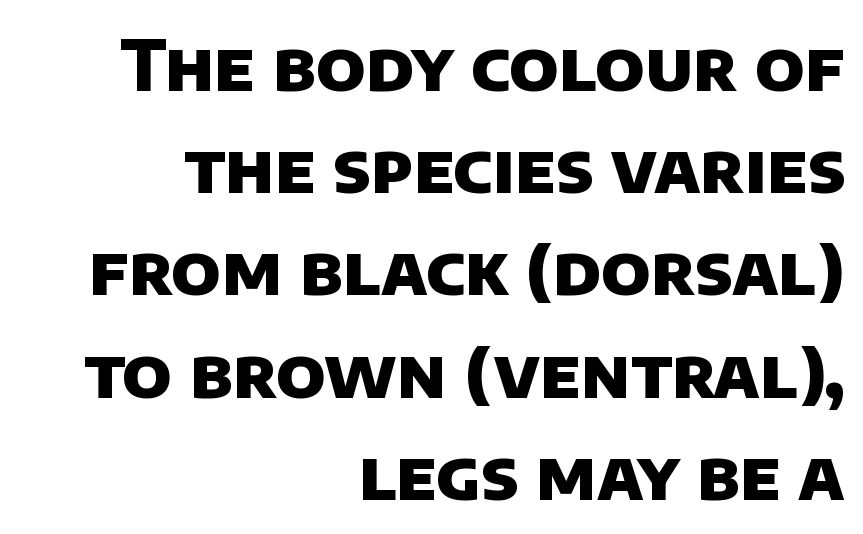
Q: Is the text bold? A: Yes.
Q: Is the typeface a serif or a sans-serif typeface? A: Sans-serif.
Q: Is the text underlined? A: No.
Q: How is the paragraph aligned? A: Right-aligned.
Q: Is the spacing between letters normal or unusually wide? A: Normal.
Q: Is the spacing between lines tight, normal or loose? A: Normal.
Q: Width (condensed, normal, or wide)? A: Normal.
Q: Stroke contrast? A: Low.
Q: x-height? A: Large.
Q: Monospaced? A: No.
